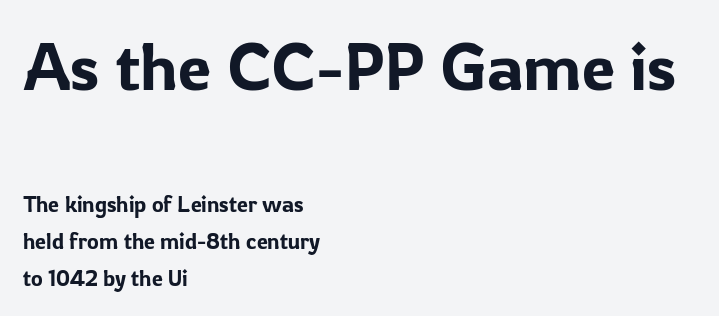
Q: Is the text italic (slanted)? A: No, it is upright.
Q: Is the typeface a serif or a sans-serif typeface? A: Sans-serif.
Q: Is the text underlined? A: No.
Q: How is the paragraph aligned? A: Left-aligned.
Q: Is the spacing between letters normal or unusually wide? A: Normal.
Q: Is the spacing between lines tight, normal or loose? A: Normal.
Q: Which block of text is set in a larger size, the first (top) or the second (bottom)? A: The first (top) one.
Q: Width (condensed, normal, or wide)? A: Normal.
Q: Stroke contrast? A: Low.
Q: x-height? A: Medium.
Q: Monospaced? A: No.
